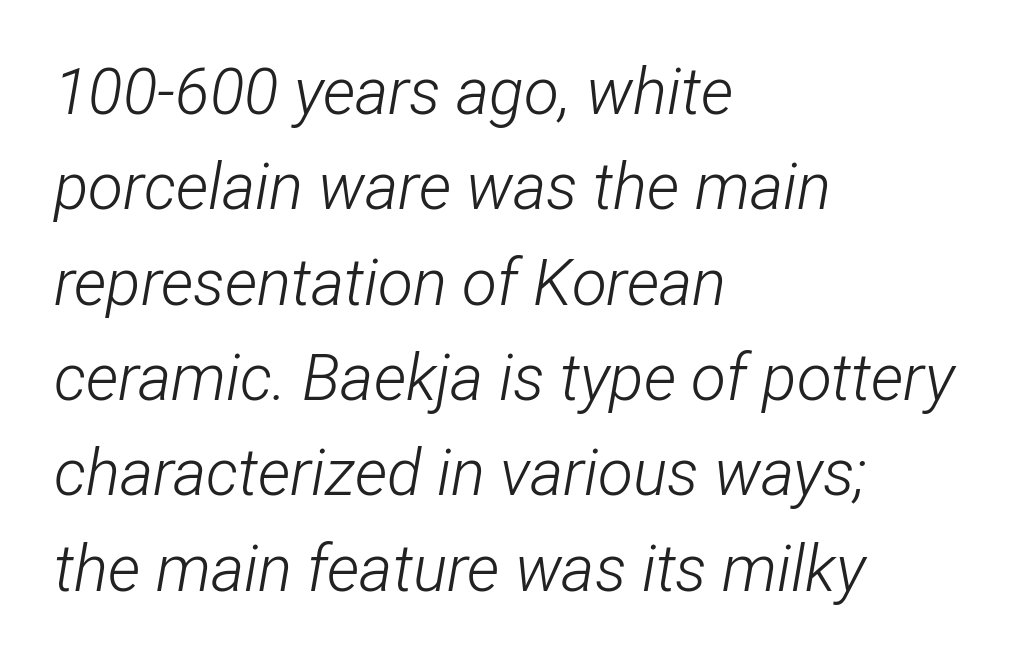
The image shows 64 px light, condensed type, italic (leaning right); set left-aligned, normal line spacing (1.49x), normal letter spacing, not underlined; low stroke contrast and a medium x-height.
